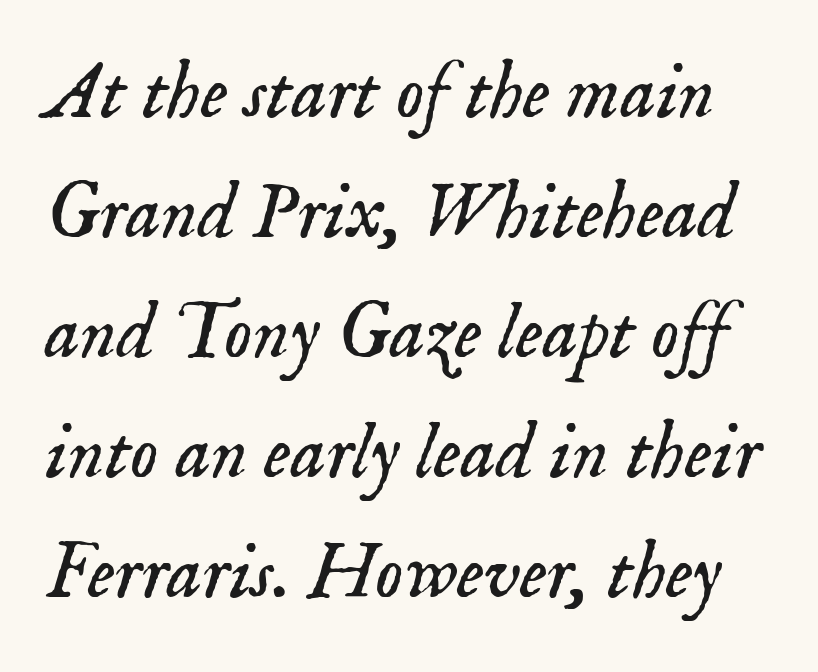
Q: Is the text bold? A: No.
Q: Is the text italic (slanted)? A: Yes, it leans right by about 18 degrees.
Q: Is the typeface a serif or a sans-serif typeface? A: Serif.
Q: Is the text underlined? A: No.
Q: Is the spacing between letters normal or unusually wide? A: Normal.
Q: Is the spacing between lines tight, normal or loose? A: Normal.
Q: Width (condensed, normal, or wide)? A: Normal.
Q: Stroke contrast? A: Low.
Q: x-height? A: Small.
Q: Monospaced? A: No.
